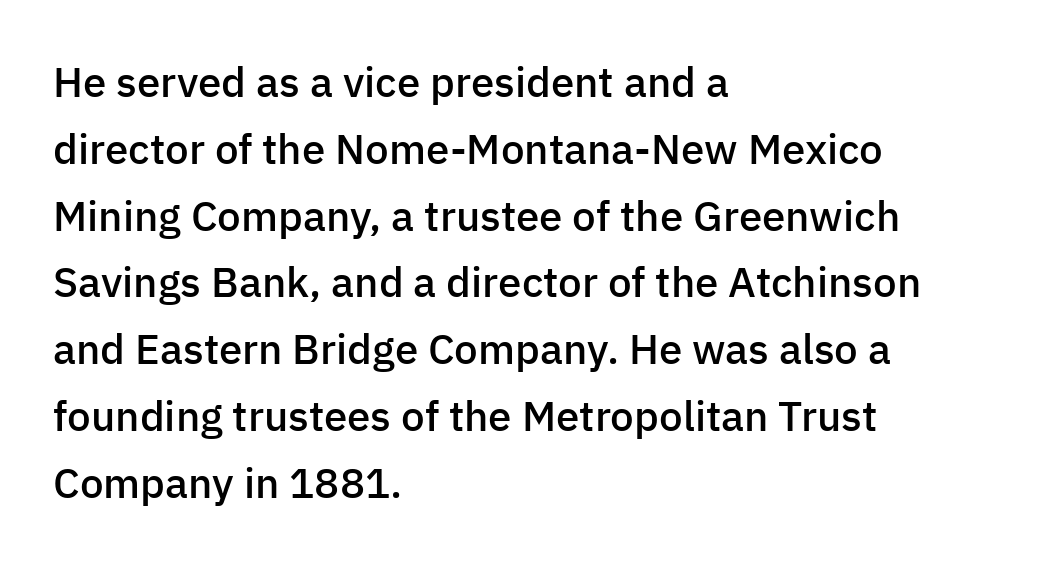
Q: Is the text bold? A: Semi-bold.
Q: Is the text italic (slanted)? A: No, it is upright.
Q: Is the typeface a serif or a sans-serif typeface? A: Sans-serif.
Q: Is the text underlined? A: No.
Q: How is the paragraph aligned? A: Left-aligned.
Q: Is the spacing between letters normal or unusually wide? A: Normal.
Q: Is the spacing between lines tight, normal or loose? A: Normal.
Q: Width (condensed, normal, or wide)? A: Normal.
Q: Stroke contrast? A: Low.
Q: x-height? A: Medium.
Q: Monospaced? A: No.
